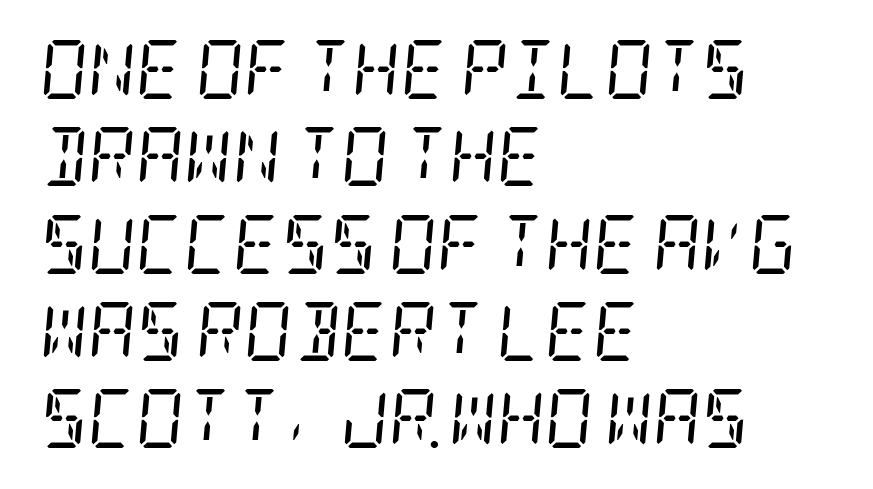
The image shows 59 px regular-weight, condensed serif type, italic (leaning right); set left-aligned, normal line spacing (1.48x), normal letter spacing, not underlined; low stroke contrast and a large x-height.
